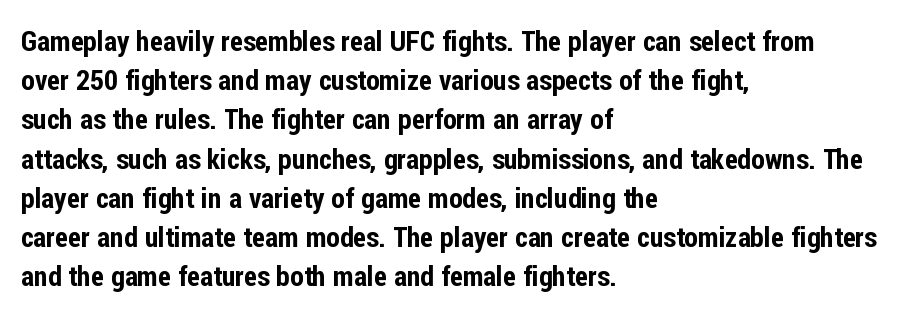
{"serif": "no", "italic": "no", "width": "condensed", "stroke_contrast": "low", "x_height": "medium", "monospaced": "no", "underline": "no", "align": "left", "line_spacing": "normal", "line_spacing_ratio": 1.4, "letter_spacing": "normal", "letter_spacing_em": 0.0, "glyph_px": 28}
